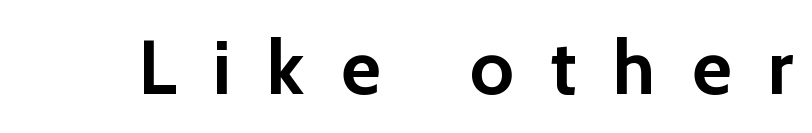
Q: Is the text bold? A: Yes.
Q: Is the text italic (slanted)? A: No, it is upright.
Q: Is the typeface a serif or a sans-serif typeface? A: Sans-serif.
Q: Is the text underlined? A: No.
Q: Is the spacing between letters normal or unusually wide? A: Unusually wide.
Q: Width (condensed, normal, or wide)? A: Normal.
Q: Stroke contrast? A: Low.
Q: x-height? A: Medium.
Q: Monospaced? A: No.
